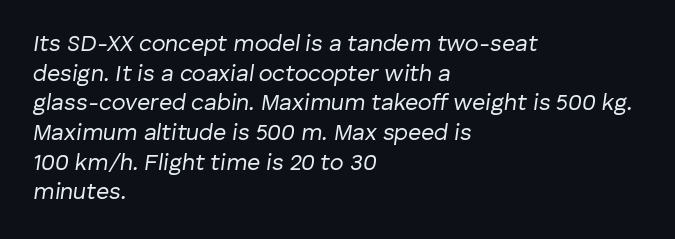
A quiet, ordinary-to-light weight characterises the typeface. Underlining? Definitely not there. No extra tracking has been applied to these lines. These lines stack with their left ends in a neat column. There's an unmistakable incline to the writing here.
